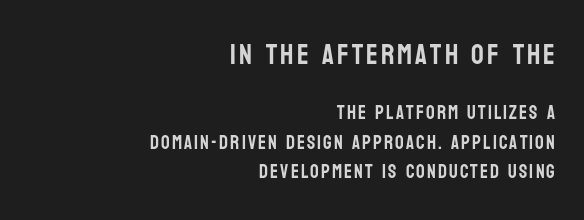
Q: Is the text italic (slanted)? A: No, it is upright.
Q: Is the typeface a serif or a sans-serif typeface? A: Sans-serif.
Q: Is the text underlined? A: No.
Q: How is the paragraph aligned? A: Right-aligned.
Q: Is the spacing between lines tight, normal or loose? A: Normal.
Q: Which block of text is set in a larger size, the first (top) or the second (bottom)? A: The first (top) one.
Q: Width (condensed, normal, or wide)? A: Condensed.
Q: Stroke contrast? A: Low.
Q: x-height? A: Large.
Q: Monospaced? A: No.
